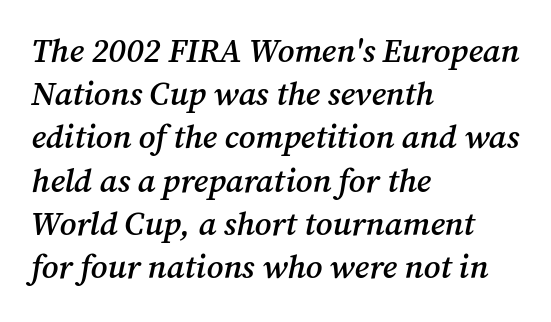
{"serif": "yes", "italic": "yes", "lean": "right", "slant_degrees": 12, "bold": "semi", "weight": "semibold", "width": "normal", "stroke_contrast": "medium", "x_height": "medium", "monospaced": "no", "underline": "no", "align": "left", "line_spacing": "normal", "line_spacing_ratio": 1.31, "letter_spacing": "normal", "letter_spacing_em": 0.0, "glyph_px": 33}
